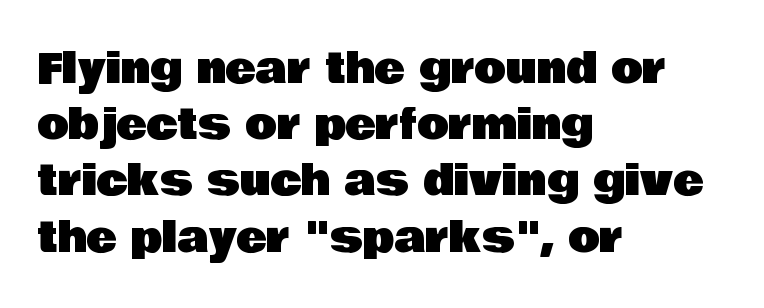
Q: Is the text italic (slanted)? A: No, it is upright.
Q: Is the typeface a serif or a sans-serif typeface? A: Sans-serif.
Q: Is the text underlined? A: No.
Q: How is the paragraph aligned? A: Left-aligned.
Q: Is the spacing between letters normal or unusually wide? A: Normal.
Q: Is the spacing between lines tight, normal or loose? A: Normal.
Q: Width (condensed, normal, or wide)? A: Normal.
Q: Stroke contrast? A: Low.
Q: x-height? A: Large.
Q: Monospaced? A: No.
